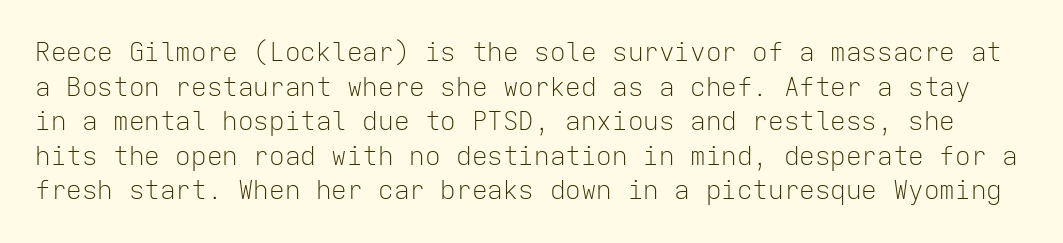
Q: Is the text bold? A: No.
Q: Is the text italic (slanted)? A: No, it is upright.
Q: Is the text underlined? A: No.
Q: Is the spacing between letters normal or unusually wide? A: Normal.
Q: Is the spacing between lines tight, normal or loose? A: Normal.
